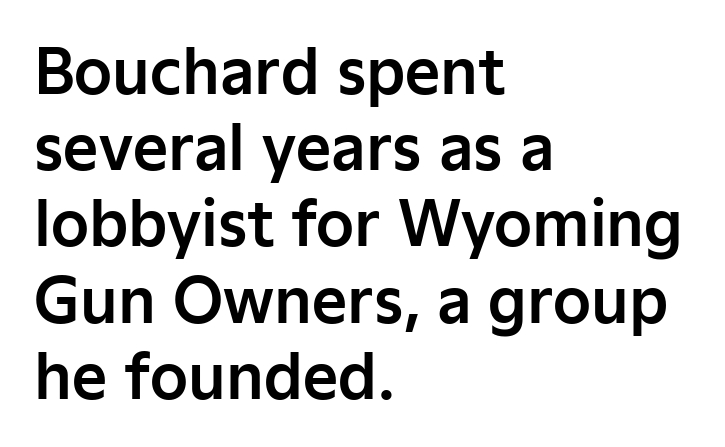
Q: Is the text italic (slanted)? A: No, it is upright.
Q: Is the typeface a serif or a sans-serif typeface? A: Sans-serif.
Q: Is the text underlined? A: No.
Q: How is the paragraph aligned? A: Left-aligned.
Q: Is the spacing between letters normal or unusually wide? A: Normal.
Q: Is the spacing between lines tight, normal or loose? A: Normal.
Q: Width (condensed, normal, or wide)? A: Normal.
Q: Stroke contrast? A: Low.
Q: x-height? A: Medium.
Q: Monospaced? A: No.
